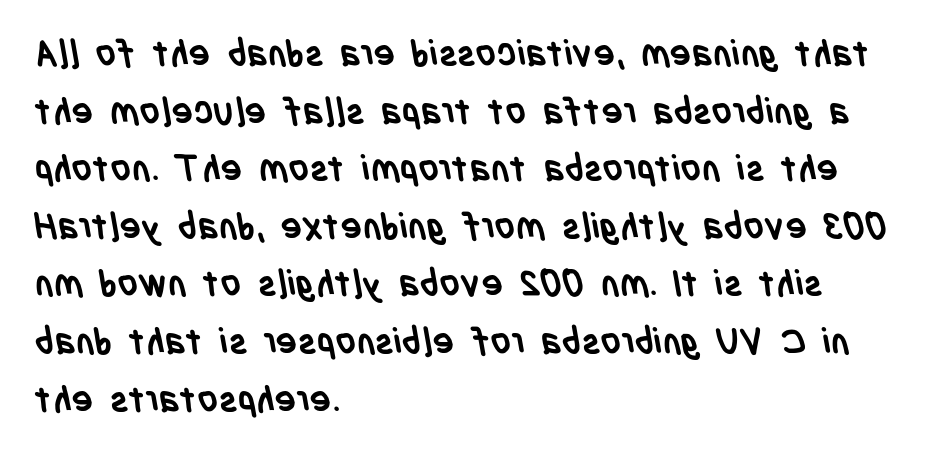
The image shows 36 px semibold, condensed sans-serif type; set left-aligned, normal line spacing (1.6x), normal letter spacing, not underlined; low stroke contrast and a large x-height.
